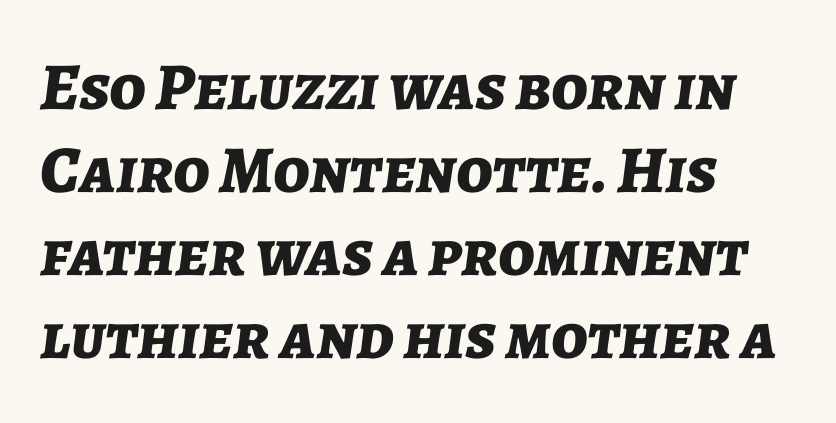
Q: Is the text bold? A: Yes.
Q: Is the text italic (slanted)? A: Yes, it leans right by about 7 degrees.
Q: Is the text underlined? A: No.
Q: How is the paragraph aligned? A: Left-aligned.
Q: Is the spacing between letters normal or unusually wide? A: Normal.
Q: Width (condensed, normal, or wide)? A: Normal.
Q: Stroke contrast? A: Low.
Q: x-height? A: Medium.
Q: Monospaced? A: No.
